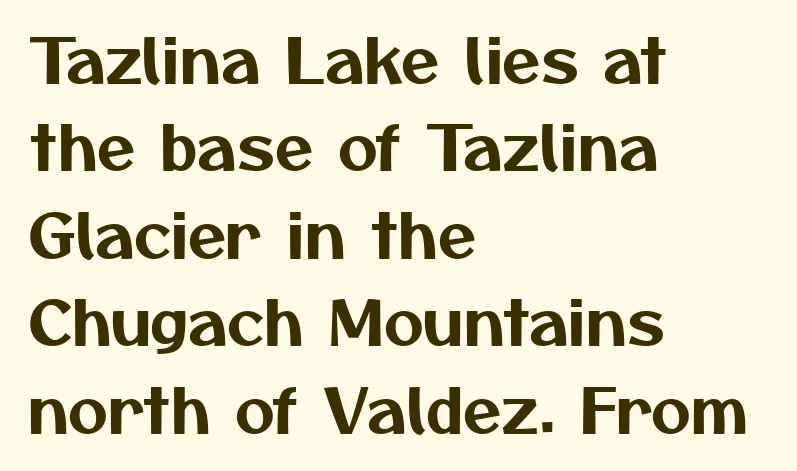
The image shows 62 px sans-serif type; set left-aligned, normal line spacing (1.41x), normal letter spacing, not underlined; medium stroke contrast and a medium x-height.
